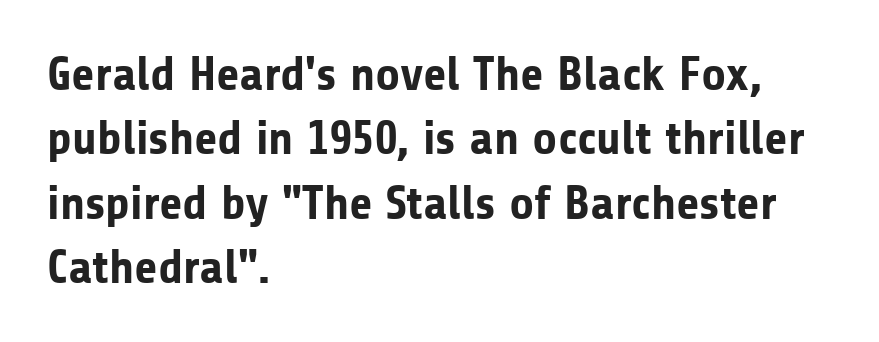
{"serif": "no", "italic": "no", "bold": "yes", "weight": "bold", "width": "normal", "stroke_contrast": "low", "x_height": "medium", "monospaced": "no", "underline": "no", "align": "left", "line_spacing": "normal", "line_spacing_ratio": 1.34, "letter_spacing": "normal", "letter_spacing_em": 0.0, "glyph_px": 48}
